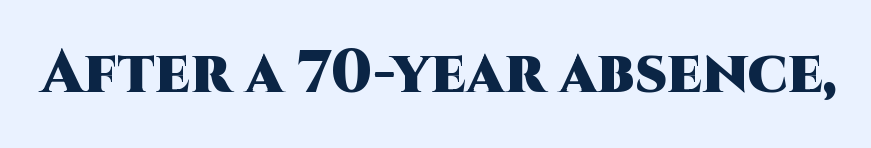
{"serif": "no", "italic": "no", "bold": "yes", "weight": "heavy", "width": "normal", "stroke_contrast": "high", "x_height": "large", "monospaced": "no", "underline": "no", "letter_spacing": "normal", "letter_spacing_em": 0.0, "glyph_px": 60}
